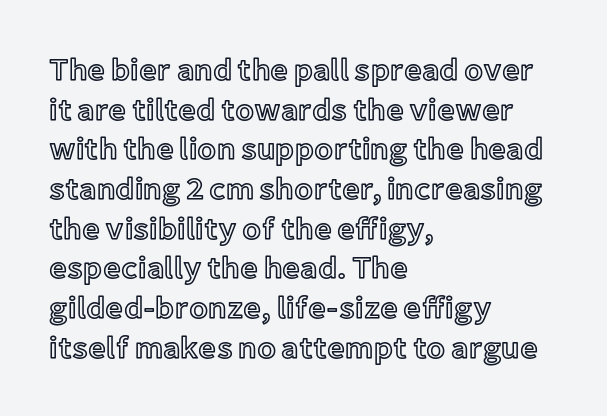
The image shows 31 px text type, upright; set left-aligned, normal line spacing (1.28x), normal letter spacing, not underlined; a medium x-height.
